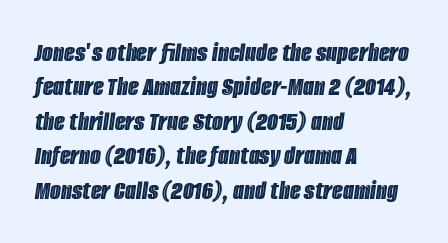
{"italic": "yes", "lean": "right", "slant_degrees": 8, "width": "condensed", "x_height": "large", "monospaced": "no", "underline": "no", "align": "left", "line_spacing_ratio": 1.23, "letter_spacing": "normal", "letter_spacing_em": 0.0, "glyph_px": 28}
